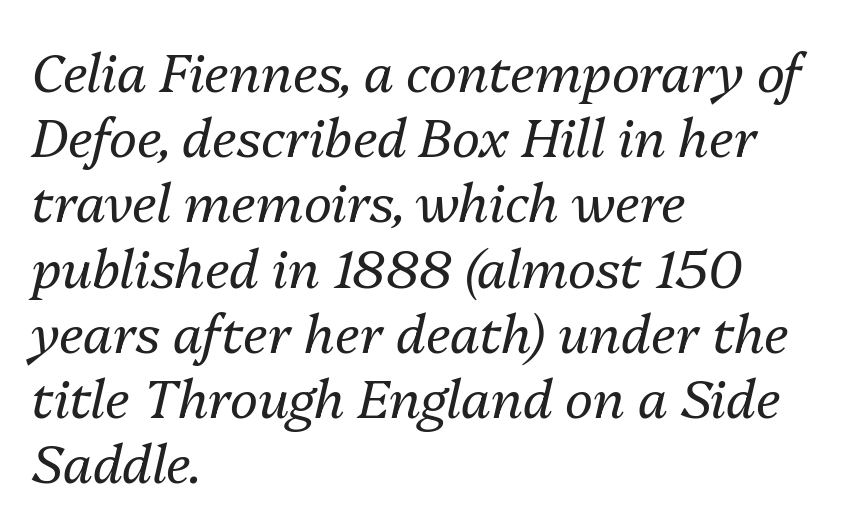
The image shows 53 px regular-weight type, italic (leaning right); set left-aligned, line spacing 1.23x, normal letter spacing, not underlined; medium stroke contrast and a medium x-height.
